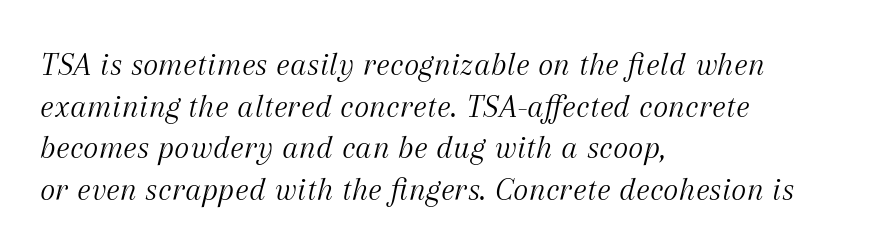
Q: Is the text bold? A: No.
Q: Is the text italic (slanted)? A: Yes, it leans right by about 12 degrees.
Q: Is the typeface a serif or a sans-serif typeface? A: Serif.
Q: Is the text underlined? A: No.
Q: How is the paragraph aligned? A: Left-aligned.
Q: Is the spacing between letters normal or unusually wide? A: Normal.
Q: Is the spacing between lines tight, normal or loose? A: Normal.
Q: Width (condensed, normal, or wide)? A: Normal.
Q: Stroke contrast? A: Medium.
Q: x-height? A: Medium.
Q: Monospaced? A: No.
